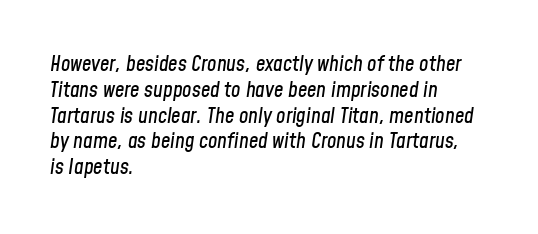
These lines were composed using italics. Lines of text with bare space underneath. Honestly, the letter spacing is just normal — you wouldn't notice it. Notice how the passage keeps a crisp vertical edge on the left only.
